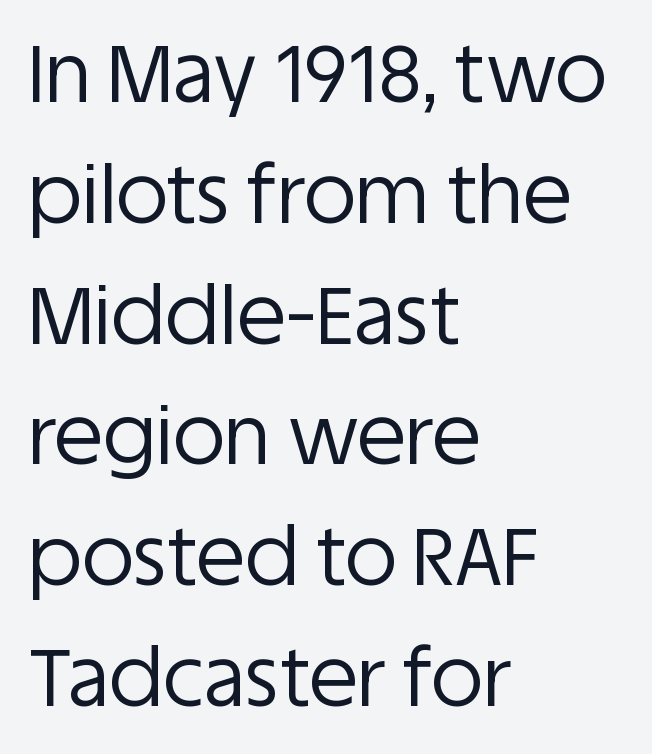
Q: Is the text bold? A: No.
Q: Is the text italic (slanted)? A: No, it is upright.
Q: Is the typeface a serif or a sans-serif typeface? A: Sans-serif.
Q: Is the text underlined? A: No.
Q: How is the paragraph aligned? A: Left-aligned.
Q: Is the spacing between letters normal or unusually wide? A: Normal.
Q: Is the spacing between lines tight, normal or loose? A: Normal.
Q: Width (condensed, normal, or wide)? A: Normal.
Q: Stroke contrast? A: Low.
Q: x-height? A: Large.
Q: Monospaced? A: No.
